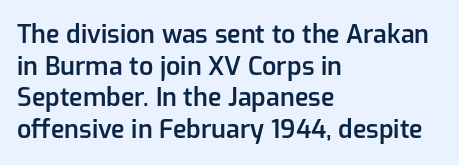
The image shows 25 px text type, upright; set left-aligned, normal line spacing (1.27x), normal letter spacing, not underlined.
